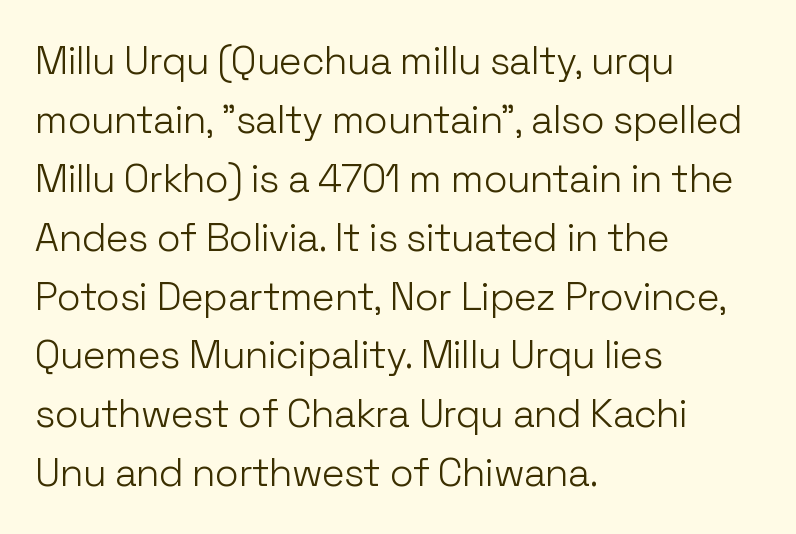
Q: Is the text bold? A: No.
Q: Is the text italic (slanted)? A: No, it is upright.
Q: Is the typeface a serif or a sans-serif typeface? A: Sans-serif.
Q: Is the text underlined? A: No.
Q: How is the paragraph aligned? A: Left-aligned.
Q: Is the spacing between letters normal or unusually wide? A: Normal.
Q: Is the spacing between lines tight, normal or loose? A: Normal.
Q: Width (condensed, normal, or wide)? A: Normal.
Q: Stroke contrast? A: Low.
Q: x-height? A: Medium.
Q: Monospaced? A: No.
